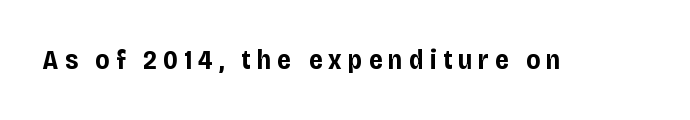
{"italic": "no", "bold": "yes", "underline": "no", "letter_spacing": "wide", "letter_spacing_em": 0.23, "glyph_px": 27}
